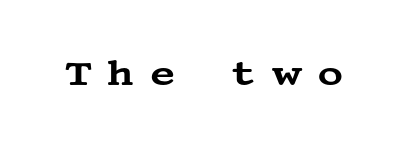
{"serif": "yes", "italic": "no", "width": "wide", "stroke_contrast": "medium", "x_height": "large", "underline": "no", "letter_spacing": "wide", "letter_spacing_em": 0.43, "glyph_px": 36}
